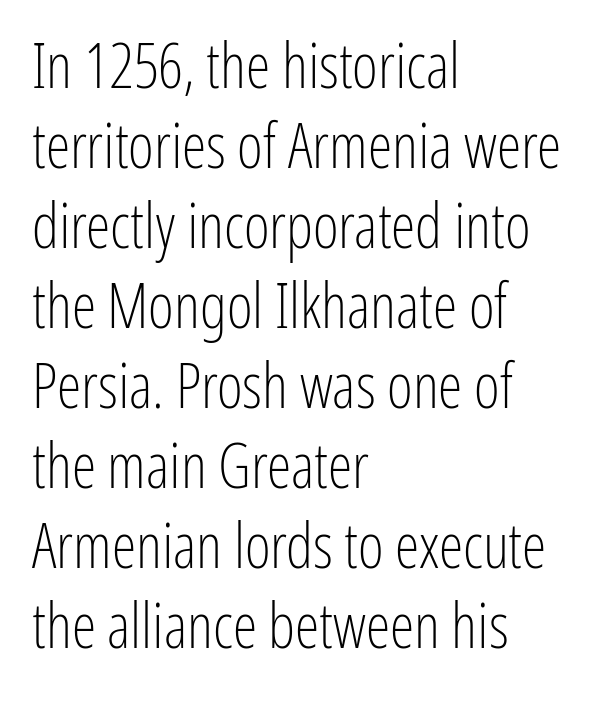
Q: Is the text bold? A: No.
Q: Is the text italic (slanted)? A: No, it is upright.
Q: Is the typeface a serif or a sans-serif typeface? A: Sans-serif.
Q: Is the text underlined? A: No.
Q: How is the paragraph aligned? A: Left-aligned.
Q: Is the spacing between letters normal or unusually wide? A: Normal.
Q: Is the spacing between lines tight, normal or loose? A: Normal.
Q: Width (condensed, normal, or wide)? A: Condensed.
Q: Stroke contrast? A: Low.
Q: x-height? A: Medium.
Q: Monospaced? A: No.
